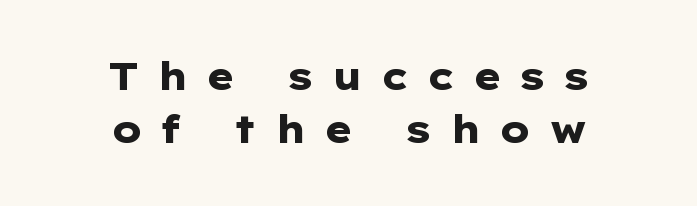
{"serif": "no", "italic": "no", "bold": "yes", "weight": "heavy", "width": "wide", "stroke_contrast": "low", "x_height": "medium", "monospaced": "no", "underline": "no", "align": "center", "line_spacing": "normal", "line_spacing_ratio": 1.4, "letter_spacing": "wide", "letter_spacing_em": 0.45, "glyph_px": 38}
